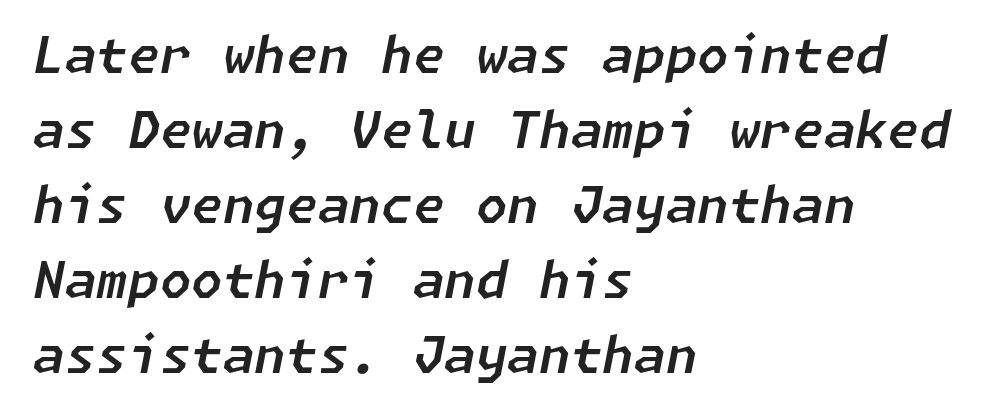
The image shows 51 px text type, italic (leaning right); set left-aligned, normal line spacing (1.47x), normal letter spacing, not underlined; low stroke contrast and a medium x-height.
